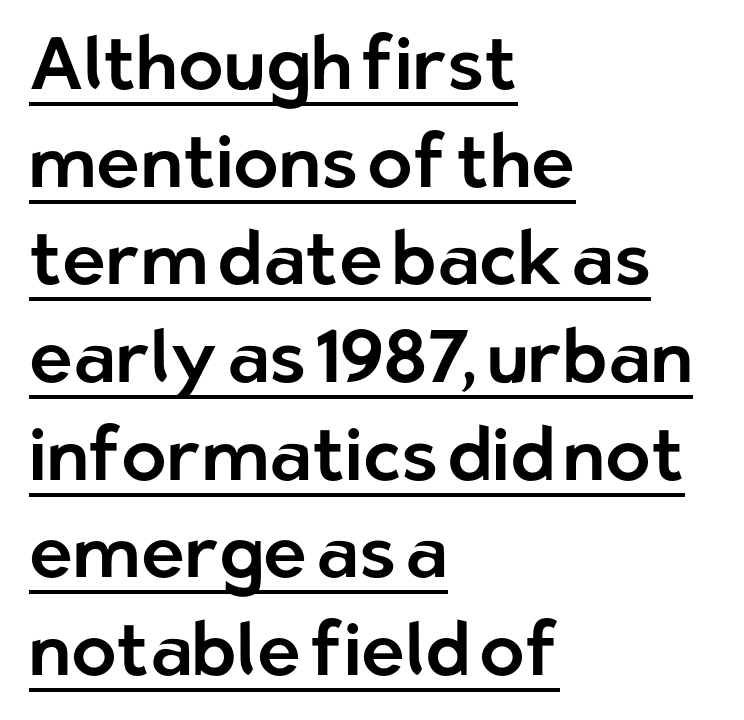
{"serif": "no", "italic": "no", "width": "normal", "stroke_contrast": "low", "x_height": "medium", "monospaced": "no", "underline": "yes", "align": "left", "line_spacing": "normal", "line_spacing_ratio": 1.32, "letter_spacing": "normal", "letter_spacing_em": 0.0, "glyph_px": 74}
